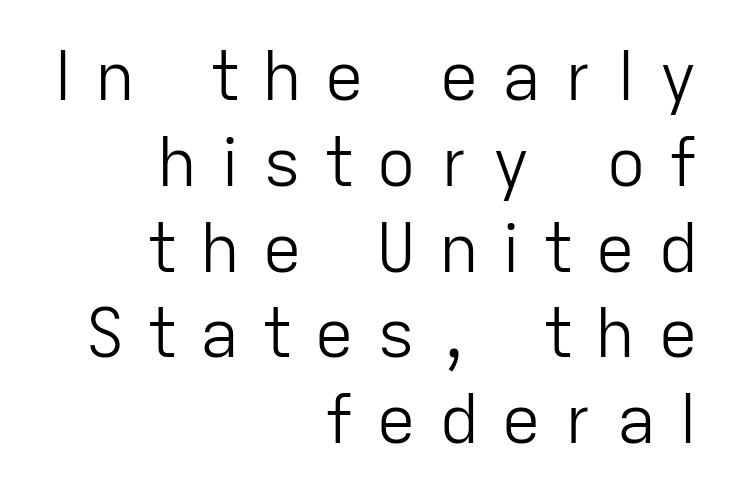
{"serif": "no", "italic": "no", "bold": "no", "weight": "light", "width": "normal", "stroke_contrast": "low", "x_height": "medium", "monospaced": "no", "underline": "no", "align": "right", "line_spacing": "normal", "line_spacing_ratio": 1.28, "letter_spacing": "wide", "letter_spacing_em": 0.33, "glyph_px": 67}
